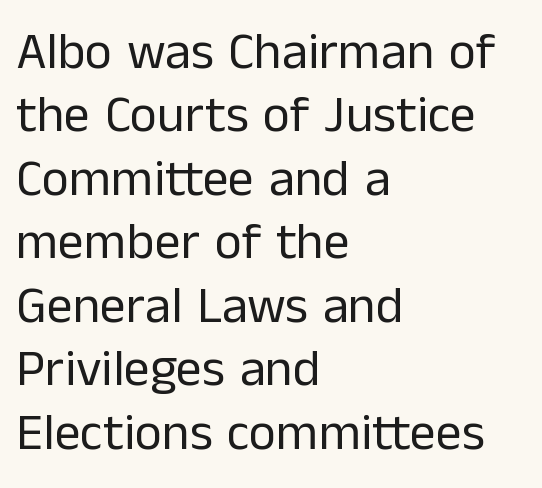
Q: Is the text bold? A: No.
Q: Is the text italic (slanted)? A: No, it is upright.
Q: Is the typeface a serif or a sans-serif typeface? A: Sans-serif.
Q: Is the text underlined? A: No.
Q: How is the paragraph aligned? A: Left-aligned.
Q: Is the spacing between letters normal or unusually wide? A: Normal.
Q: Width (condensed, normal, or wide)? A: Normal.
Q: Stroke contrast? A: Low.
Q: x-height? A: Medium.
Q: Monospaced? A: No.
